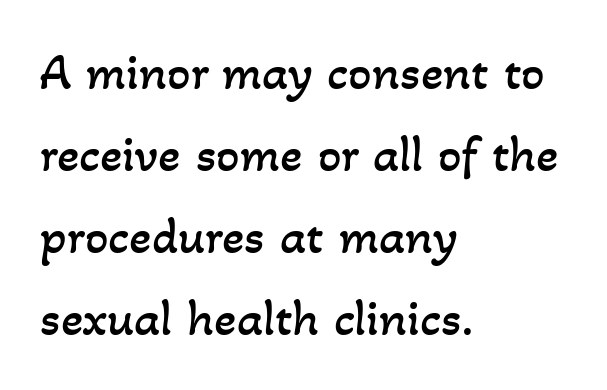
Students, note that the glyphs here touch the page at normal intervals. This is not heavy type; no bold has been used. Think of a printed novel: that variable character pitch is what you see here. The paragraph has a hard left edge and a soft right edge. The leading is moderate, giving the passage an even texture. Nobody drew a line under any word here.
